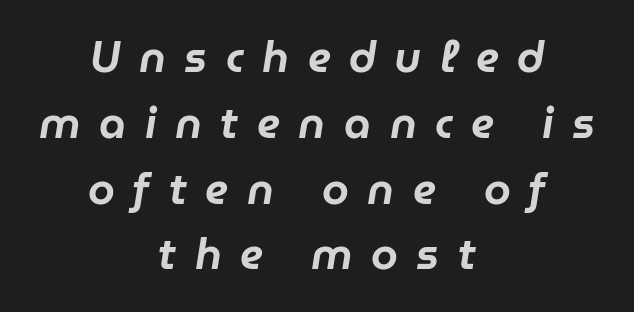
Q: Is the text italic (slanted)? A: Yes, it leans right by about 9 degrees.
Q: Is the text underlined? A: No.
Q: How is the paragraph aligned? A: Centered.
Q: Is the spacing between letters normal or unusually wide? A: Unusually wide.
Q: Is the spacing between lines tight, normal or loose? A: Normal.
Q: Width (condensed, normal, or wide)? A: Normal.
Q: Stroke contrast? A: Low.
Q: x-height? A: Medium.
Q: Monospaced? A: No.
